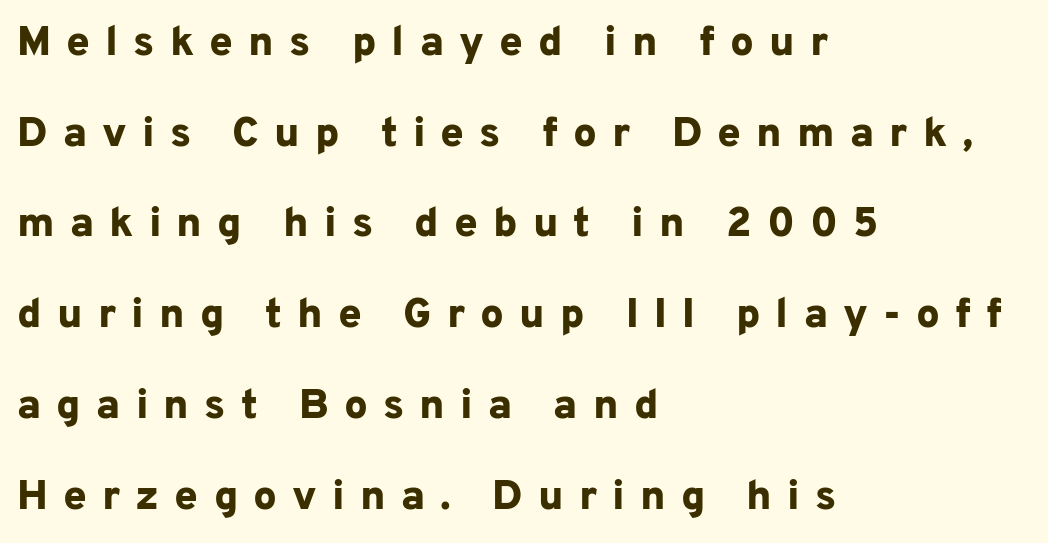
{"serif": "no", "italic": "no", "bold": "yes", "weight": "bold", "width": "normal", "stroke_contrast": "low", "x_height": "medium", "monospaced": "no", "underline": "no", "align": "left", "line_spacing": "loose", "line_spacing_ratio": 2.16, "letter_spacing": "wide", "letter_spacing_em": 0.36, "glyph_px": 42}
